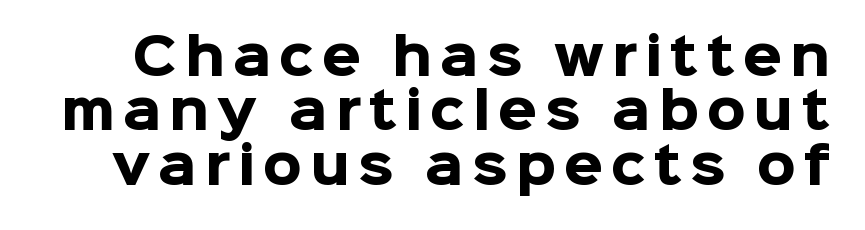
The image shows 50 px heavy sans-serif type, upright; set tight line spacing (1.09x), not underlined; low stroke contrast and a medium x-height.
